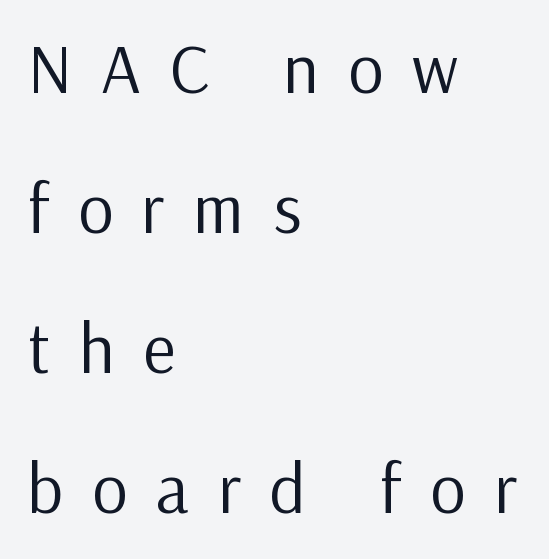
{"serif": "no", "italic": "no", "bold": "no", "weight": "regular", "width": "normal", "stroke_contrast": "low", "x_height": "medium", "monospaced": "no", "underline": "no", "align": "left", "line_spacing": "loose", "line_spacing_ratio": 2.0, "letter_spacing": "wide", "letter_spacing_em": 0.41, "glyph_px": 70}
